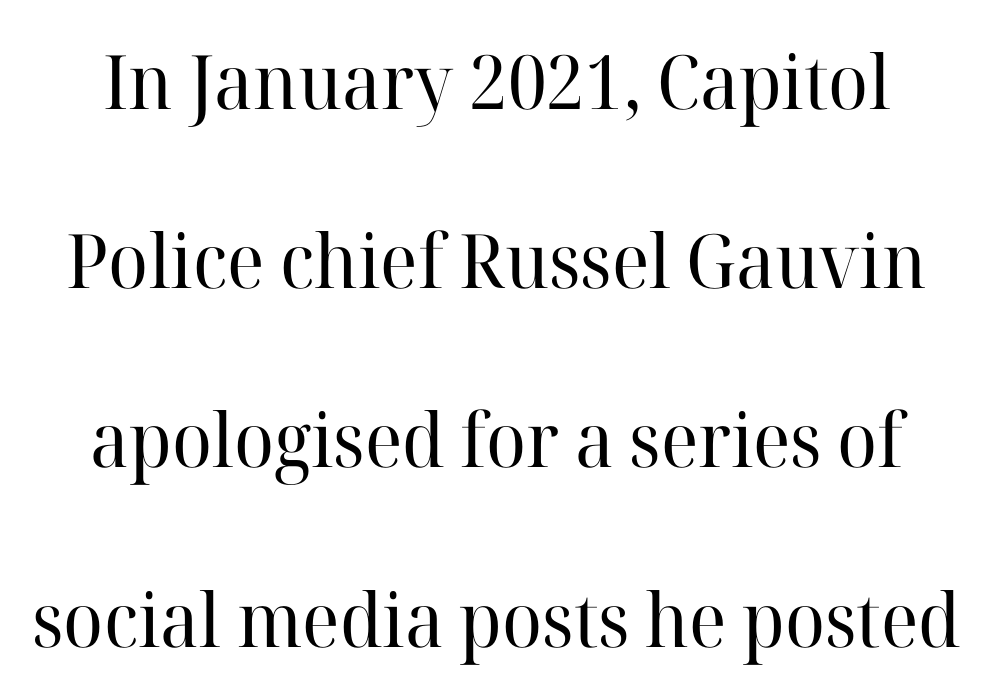
Q: Is the text bold? A: No.
Q: Is the text italic (slanted)? A: No, it is upright.
Q: Is the typeface a serif or a sans-serif typeface? A: Serif.
Q: Is the text underlined? A: No.
Q: Is the spacing between letters normal or unusually wide? A: Normal.
Q: Is the spacing between lines tight, normal or loose? A: Loose.
Q: Width (condensed, normal, or wide)? A: Normal.
Q: Stroke contrast? A: High.
Q: x-height? A: Medium.
Q: Monospaced? A: No.
